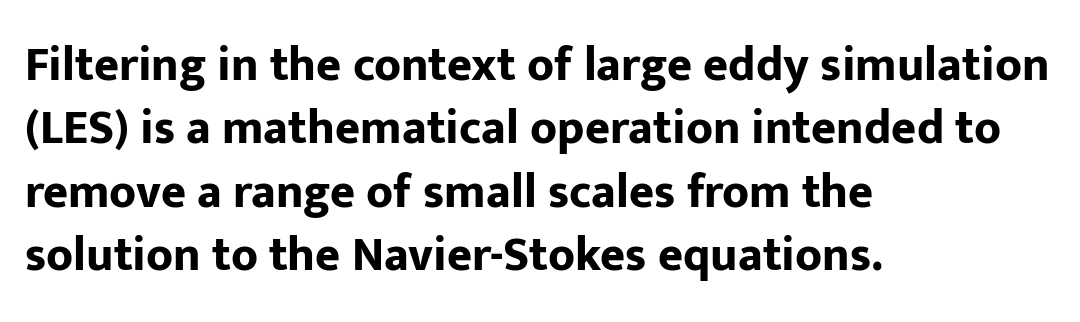
A dark, heavy texture on the line: the type is bold. Compared with typical body copy, the letter spacing here is the same. Examine the stroke ends and you'll find no serifs. Left-aligned paragraph, ragged on the right.
